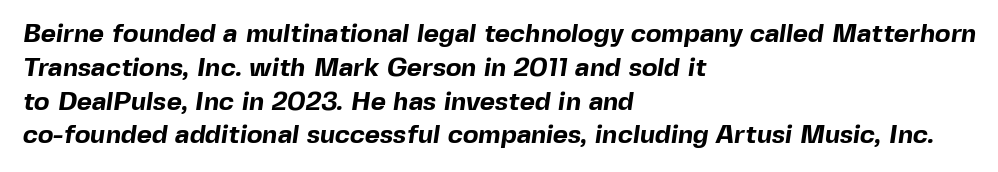
The image shows 26 px bold type; set left-aligned, normal line spacing (1.3x), normal letter spacing, not underlined.
